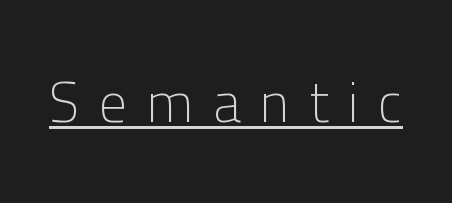
{"serif": "no", "italic": "no", "bold": "no", "weight": "light", "width": "normal", "stroke_contrast": "low", "x_height": "medium", "monospaced": "no", "underline": "yes", "letter_spacing": "wide", "letter_spacing_em": 0.35, "glyph_px": 56}
